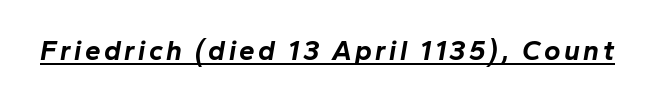
{"italic": "yes", "lean": "right", "slant_degrees": 10, "bold": "yes", "weight": "bold", "width": "normal", "stroke_contrast": "low", "x_height": "medium", "monospaced": "no", "underline": "yes", "glyph_px": 28}
